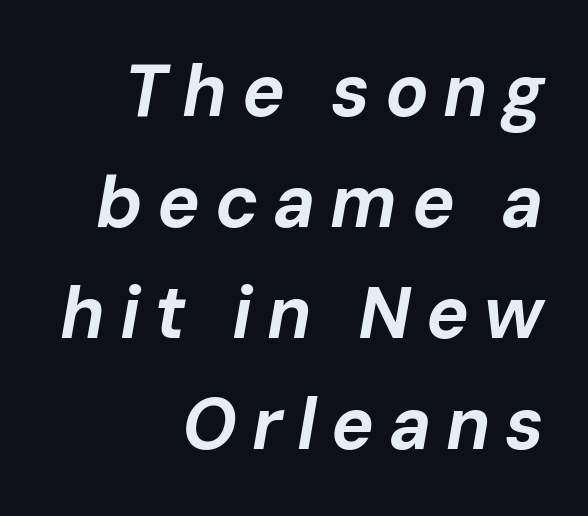
The image shows 72 px bold type, italic (leaning right); set right-aligned, normal line spacing (1.54x), unusually wide letter spacing (+0.2 em), not underlined; low stroke contrast and a medium x-height.
